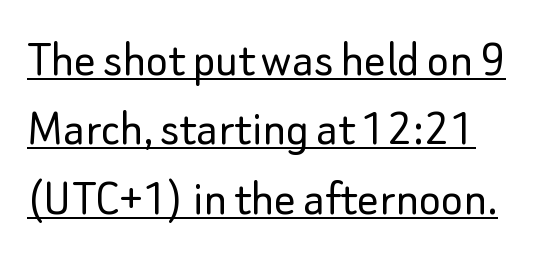
{"serif": "no", "italic": "no", "bold": "no", "weight": "light", "width": "normal", "stroke_contrast": "low", "x_height": "small", "monospaced": "no", "underline": "yes", "line_spacing": "normal", "line_spacing_ratio": 1.31, "letter_spacing": "normal", "letter_spacing_em": 0.0, "glyph_px": 53}
